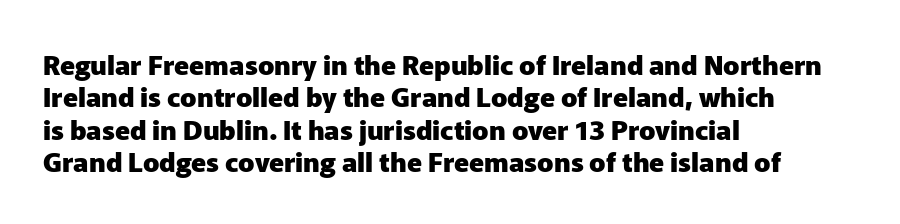
Q: Is the text bold? A: Yes.
Q: Is the text italic (slanted)? A: No, it is upright.
Q: Is the text underlined? A: No.
Q: How is the paragraph aligned? A: Left-aligned.
Q: Is the spacing between letters normal or unusually wide? A: Normal.
